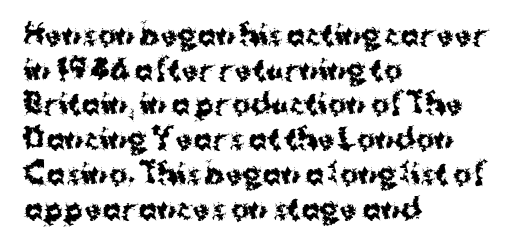
{"serif": "no", "italic": "no", "bold": "yes", "weight": "bold", "width": "normal", "stroke_contrast": "medium", "x_height": "medium", "monospaced": "no", "underline": "no", "align": "left", "line_spacing_ratio": 1.24, "letter_spacing": "normal", "letter_spacing_em": 0.0, "glyph_px": 28}
